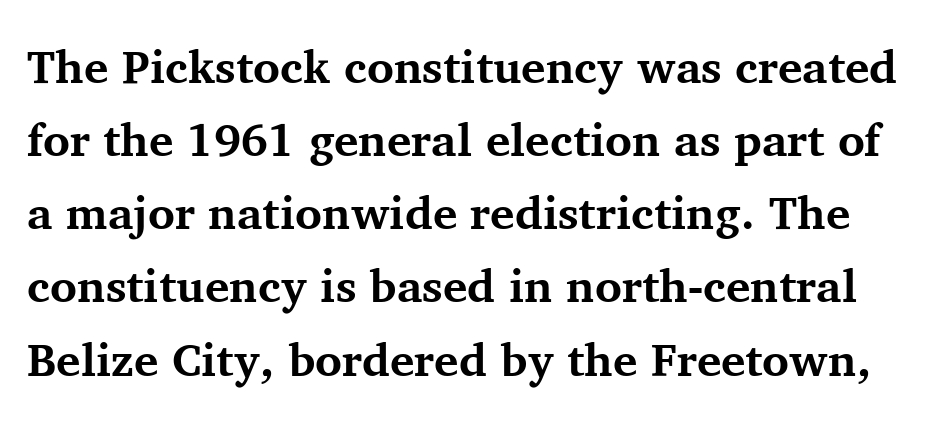
In terms of weight, the rendering is a true, heavy bold. The letterforms sit shoulder to shoulder at normal distance. Every character sits straight up, as roman type does. The lines sit at an ordinary, default distance from one another. A serif font was chosen for this passage. Do the characters align in a grid? No, the font is proportional.
